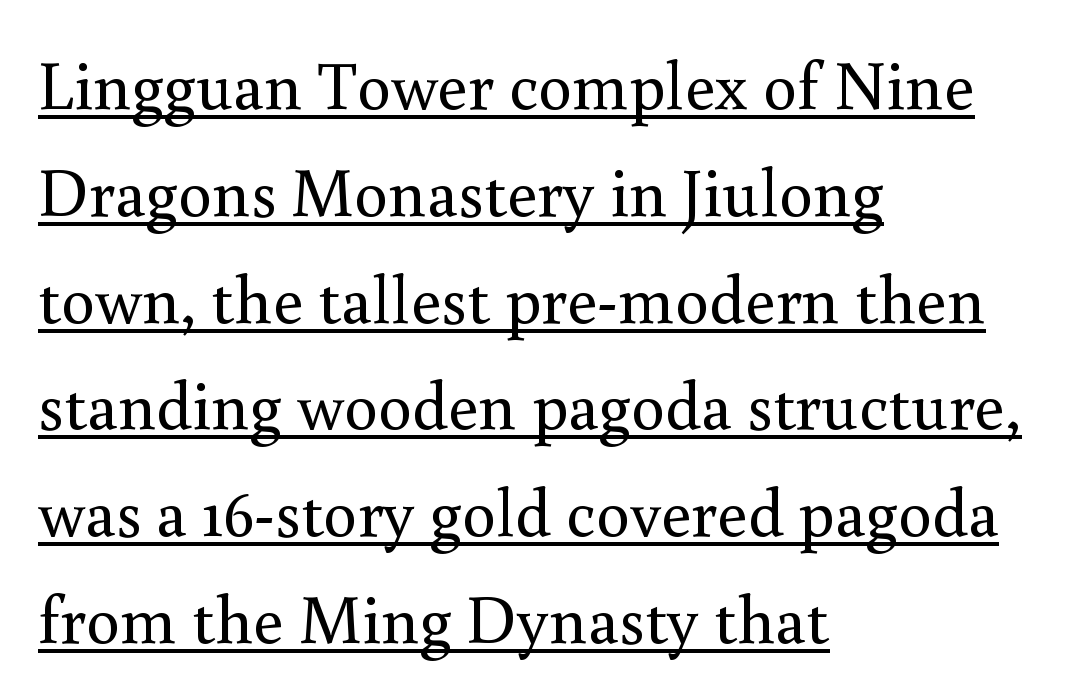
Reading down the column, the eye jumps a familiar distance to each next line. Nothing unusual about the tracking: characters are spaced as the font intends. This is the regular roman posture of the typeface. This reads as an unemphasized weight, regular at the heaviest. To sum up the face: it has serifs. In designer terms, the underline attribute is active on this setting.
